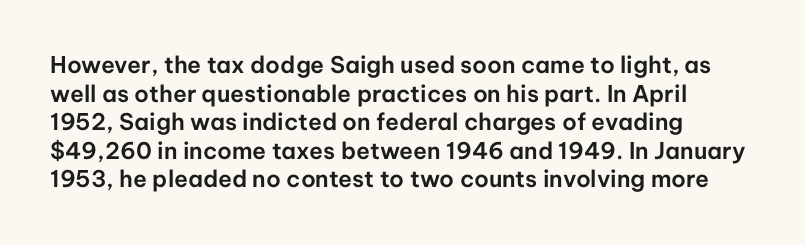
{"italic": "no", "underline": "no", "align": "left", "line_spacing_ratio": 1.24, "letter_spacing": "normal", "letter_spacing_em": 0.0, "glyph_px": 23}
